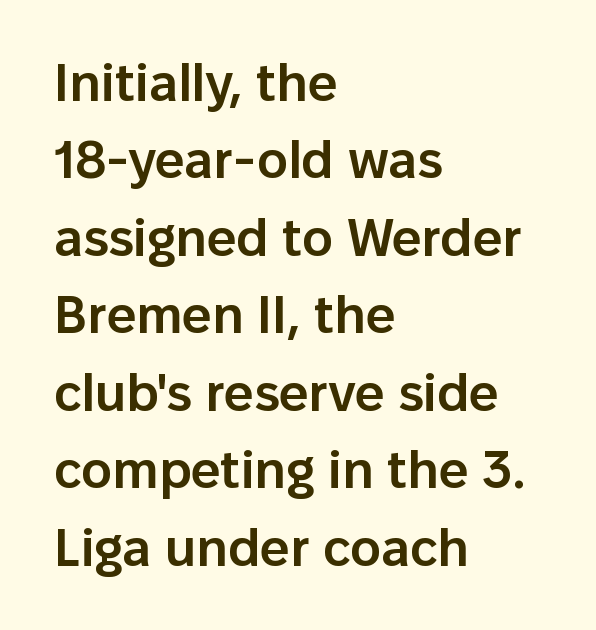
The specimen omits any rule beneath the text block's lines. The lines are quadded left. The block of text has a typical density, with ordinary space between rows. Ascenders rise straight up at ninety degrees.
